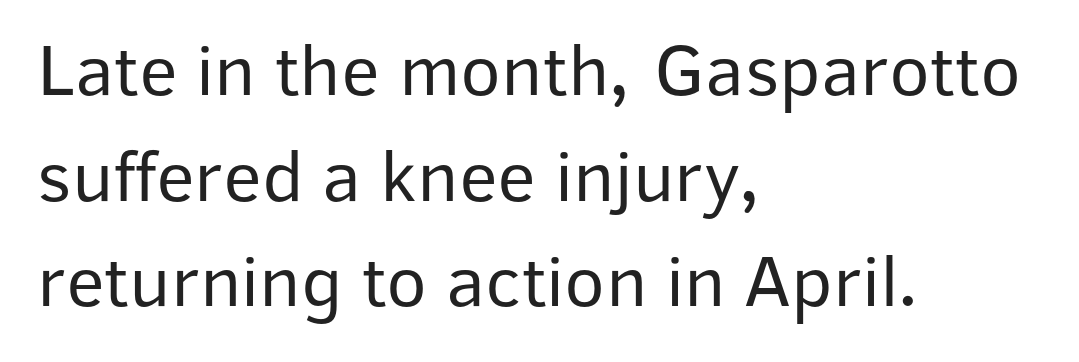
Q: Is the text bold? A: No.
Q: Is the text italic (slanted)? A: No, it is upright.
Q: Is the typeface a serif or a sans-serif typeface? A: Sans-serif.
Q: Is the text underlined? A: No.
Q: How is the paragraph aligned? A: Left-aligned.
Q: Is the spacing between letters normal or unusually wide? A: Normal.
Q: Is the spacing between lines tight, normal or loose? A: Normal.
Q: Width (condensed, normal, or wide)? A: Normal.
Q: Stroke contrast? A: Low.
Q: x-height? A: Medium.
Q: Monospaced? A: No.
